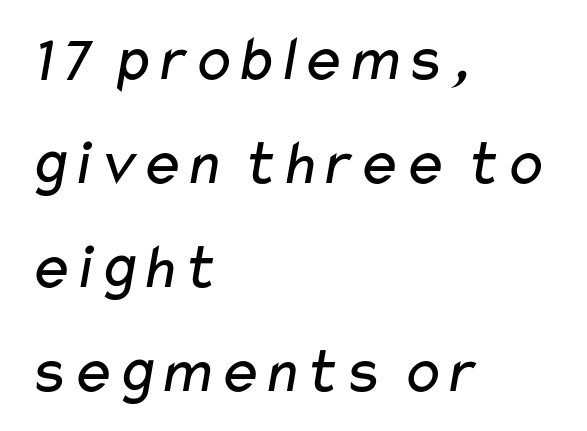
The foot of each line stays bare and open. Notice how the passage keeps a crisp vertical edge on the left only. Characters follow at the spacing the type designer built in. Honestly, the row spacing looks completely unremarkable.
